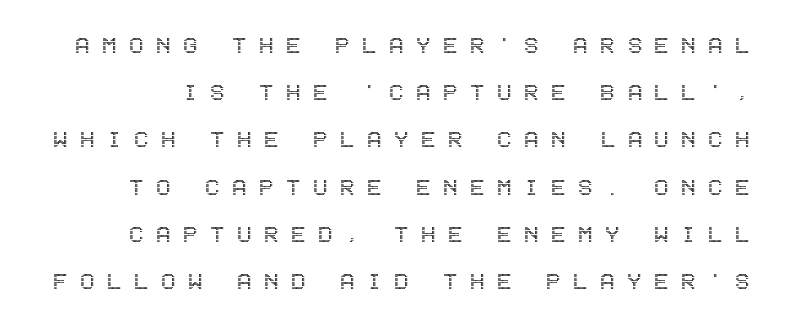
Q: Is the text italic (slanted)? A: No, it is upright.
Q: Is the text underlined? A: No.
Q: Is the spacing between letters normal or unusually wide? A: Unusually wide.
